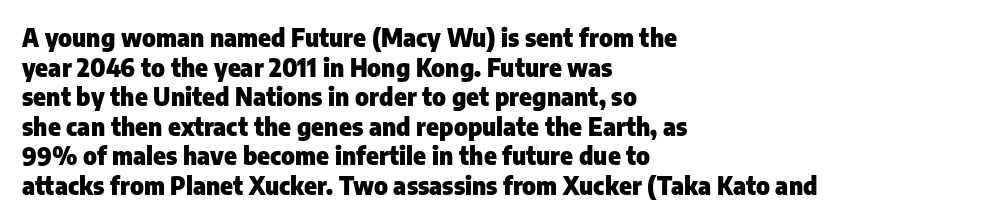
{"italic": "no", "bold": "yes", "underline": "no", "align": "left", "line_spacing_ratio": 1.23, "letter_spacing": "normal", "letter_spacing_em": 0.0, "glyph_px": 24}
